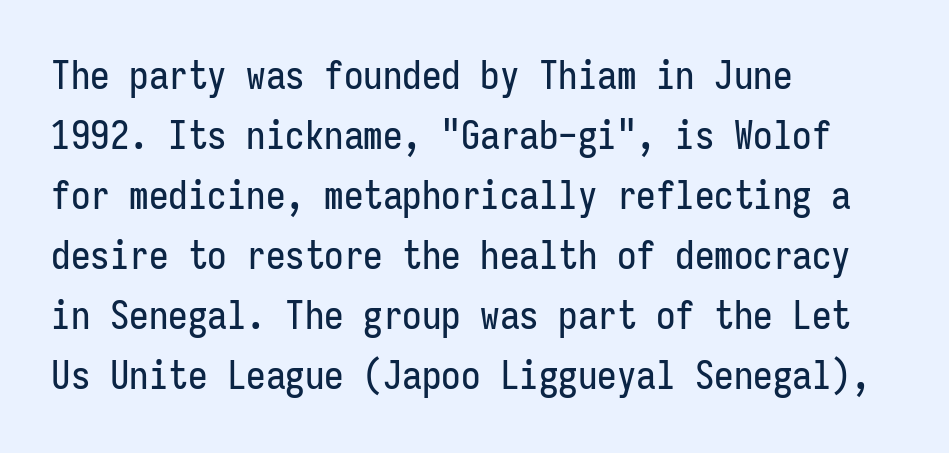
The lettering stays uniformly vertical, giving the passage a roman look. Leading: standard. The typesetter chose a ragged-right arrangement here. Underlining? Definitely not there. The face used here is rendered with its standard letterfit.
